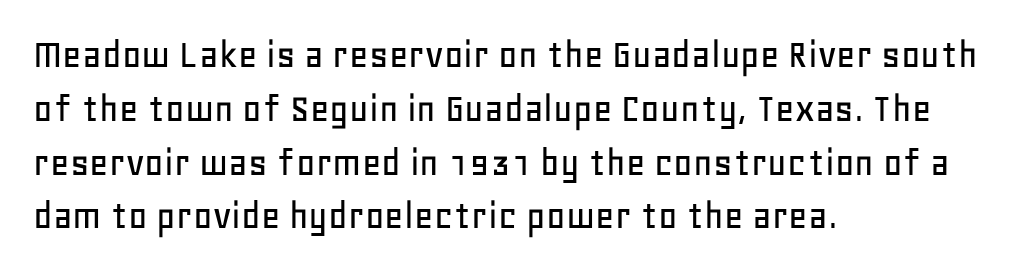
The image shows 42 px sans-serif type, upright; set left-aligned, normal line spacing (1.28x), normal letter spacing, not underlined; low stroke contrast and a large x-height.
